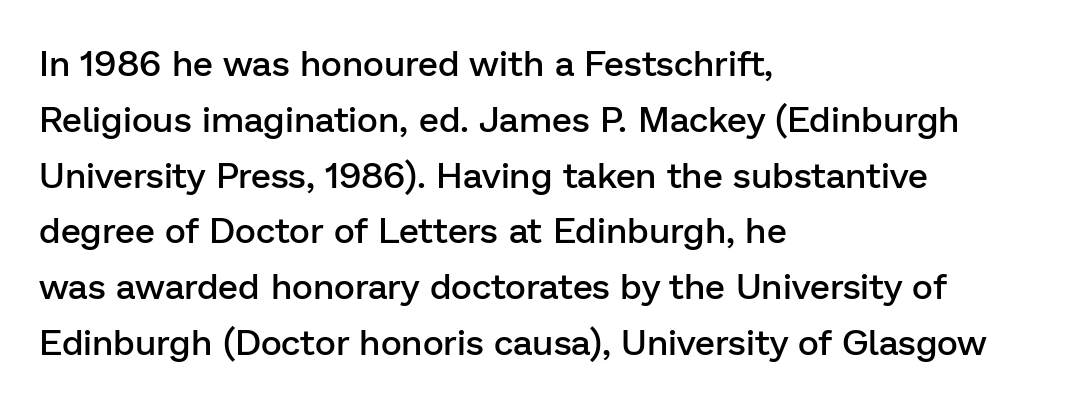
Honestly, the letter spacing is just normal — you wouldn't notice it. Firm but not heavy-handed strokes: this text is semibold. This rendering uses left alignment, leaving the right contour irregular. Quick note: underline off.
